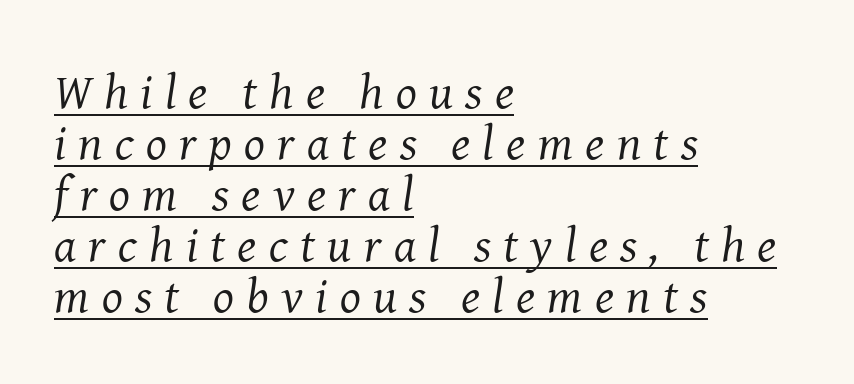
Q: Is the text bold? A: No.
Q: Is the text italic (slanted)? A: Yes, it leans right by about 8 degrees.
Q: Is the typeface a serif or a sans-serif typeface? A: Serif.
Q: Is the text underlined? A: Yes.
Q: How is the paragraph aligned? A: Left-aligned.
Q: Is the spacing between letters normal or unusually wide? A: Unusually wide.
Q: Is the spacing between lines tight, normal or loose? A: Tight.
Q: Width (condensed, normal, or wide)? A: Normal.
Q: Stroke contrast? A: Medium.
Q: x-height? A: Medium.
Q: Monospaced? A: No.
